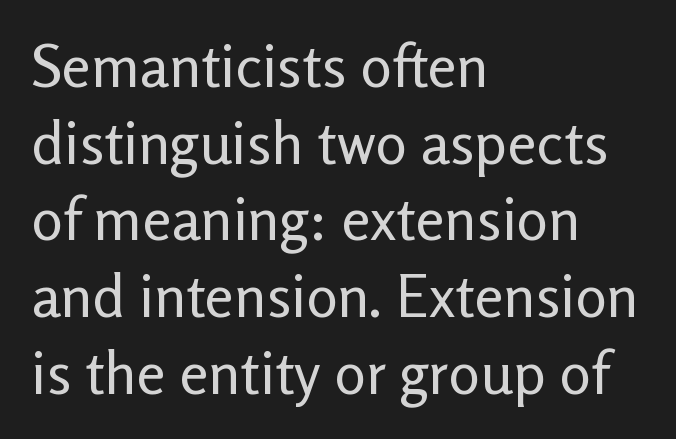
{"serif": "no", "italic": "no", "bold": "no", "weight": "regular", "width": "normal", "stroke_contrast": "low", "x_height": "medium", "monospaced": "no", "underline": "no", "align": "left", "line_spacing": "normal", "line_spacing_ratio": 1.3, "letter_spacing": "normal", "letter_spacing_em": 0.0, "glyph_px": 59}
